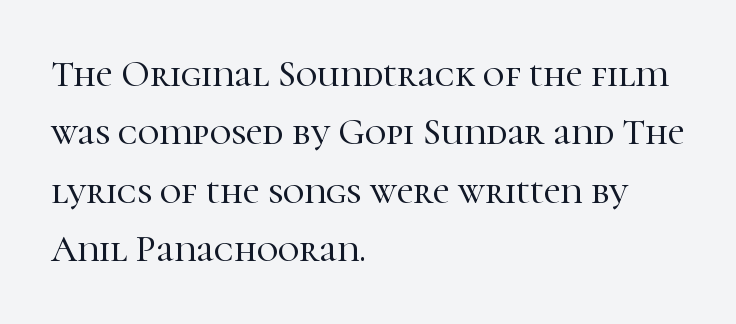
The leading is moderate, giving the passage an even texture. Think of a printed novel: that variable character pitch is what you see here. Visually the block forms a straight wall on the left and a jagged coastline on the right. The horizontal fit of the characters is conventional and even.
